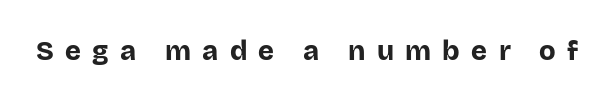
{"italic": "no", "bold": "yes", "underline": "no", "letter_spacing": "wide", "letter_spacing_em": 0.42, "glyph_px": 27}
